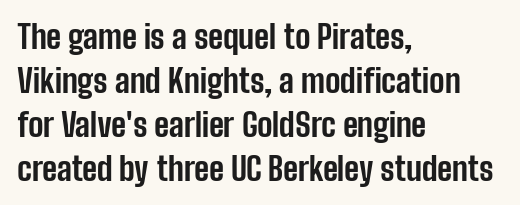
{"serif": "no", "italic": "no", "bold": "yes", "weight": "bold", "width": "condensed", "stroke_contrast": "low", "x_height": "medium", "monospaced": "no", "underline": "no", "align": "left", "line_spacing": "normal", "line_spacing_ratio": 1.37, "letter_spacing": "normal", "letter_spacing_em": 0.0, "glyph_px": 32}
